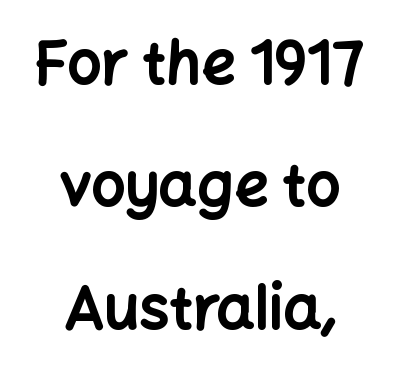
The rendering positions every line midway between the sides. The passage shown is typed in a proportional face where columns would drift. Inter-character spacing is left at the font's built-in metrics. The space directly below the letters is spotless.
